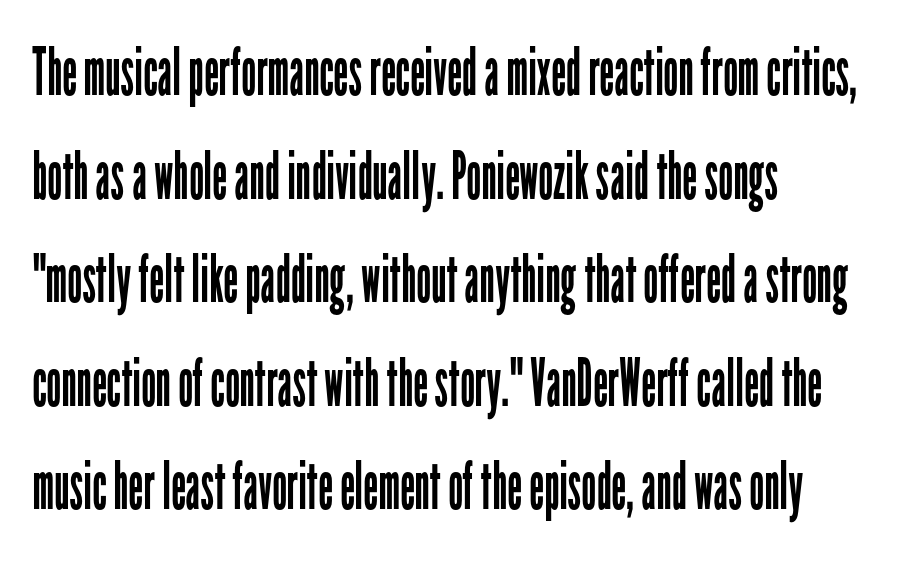
Looks like regular typesetting: each glyph gets only the width it needs. There is no visible air inserted between adjacent glyphs. The space between consecutive lines is moderate. Italic? Not at all — the glyphs are vertical.
